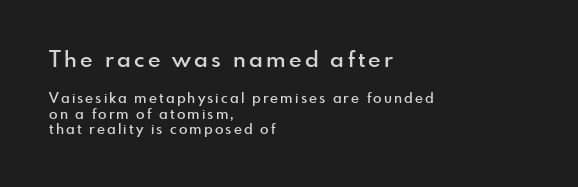
{"italic": "no", "bold": "semi", "underline": "no", "align": "left", "line_spacing": "tight", "line_spacing_ratio": 1.11, "larger_block": "first", "size_ratio": 1.57, "glyph_px": 22}
